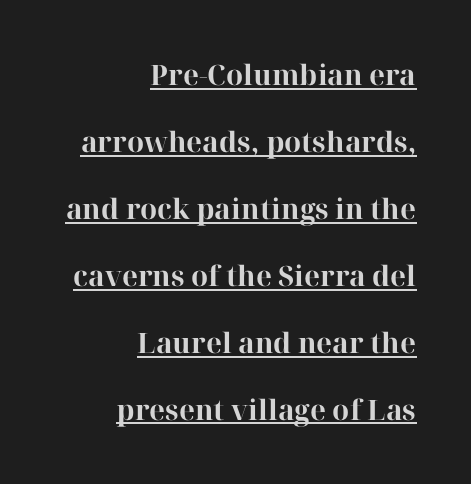
{"serif": "yes", "italic": "no", "bold": "yes", "weight": "bold", "width": "normal", "stroke_contrast": "high", "x_height": "medium", "monospaced": "no", "underline": "yes", "align": "right", "line_spacing": "loose", "line_spacing_ratio": 2.39, "letter_spacing": "normal", "letter_spacing_em": 0.0, "glyph_px": 28}
